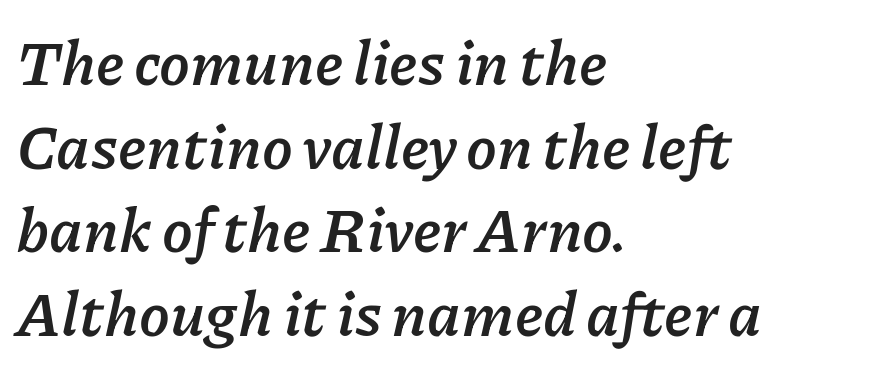
{"italic": "yes", "lean": "right", "slant_degrees": 11, "bold": "yes", "weight": "semibold", "width": "normal", "stroke_contrast": "low", "x_height": "medium", "monospaced": "no", "underline": "no", "align": "left", "line_spacing": "normal", "line_spacing_ratio": 1.35, "letter_spacing": "normal", "letter_spacing_em": 0.0, "glyph_px": 62}
